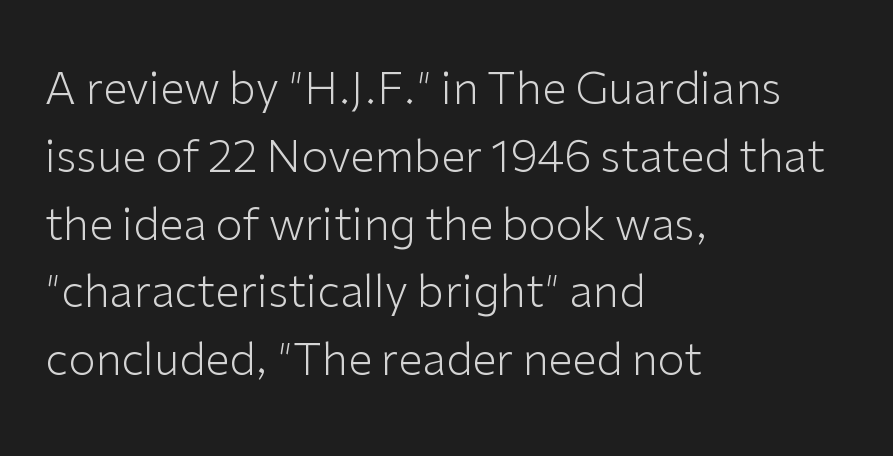
Q: Is the text bold? A: No.
Q: Is the text italic (slanted)? A: No, it is upright.
Q: Is the typeface a serif or a sans-serif typeface? A: Sans-serif.
Q: Is the text underlined? A: No.
Q: How is the paragraph aligned? A: Left-aligned.
Q: Is the spacing between letters normal or unusually wide? A: Normal.
Q: Is the spacing between lines tight, normal or loose? A: Normal.
Q: Width (condensed, normal, or wide)? A: Normal.
Q: Stroke contrast? A: Low.
Q: x-height? A: Medium.
Q: Monospaced? A: No.
